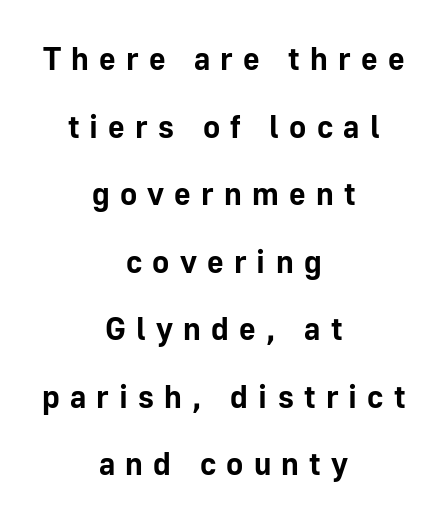
The image shows 32 px bold sans-serif type, upright; set centered, loose line spacing (2.11x), unusually wide letter spacing (+0.32 em), not underlined; low stroke contrast and a medium x-height.
